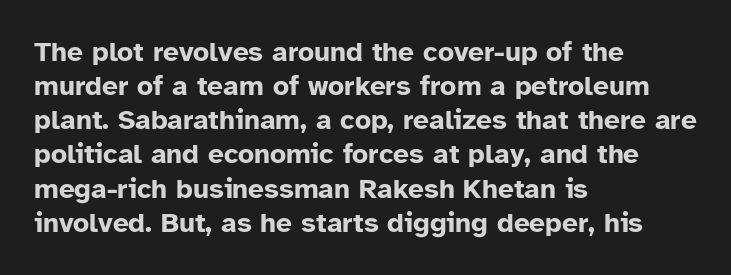
Q: Is the text bold? A: Yes.
Q: Is the text italic (slanted)? A: No, it is upright.
Q: Is the typeface a serif or a sans-serif typeface? A: Sans-serif.
Q: Is the text underlined? A: No.
Q: How is the paragraph aligned? A: Left-aligned.
Q: Is the spacing between letters normal or unusually wide? A: Normal.
Q: Width (condensed, normal, or wide)? A: Normal.
Q: Stroke contrast? A: Low.
Q: x-height? A: Medium.
Q: Monospaced? A: No.
